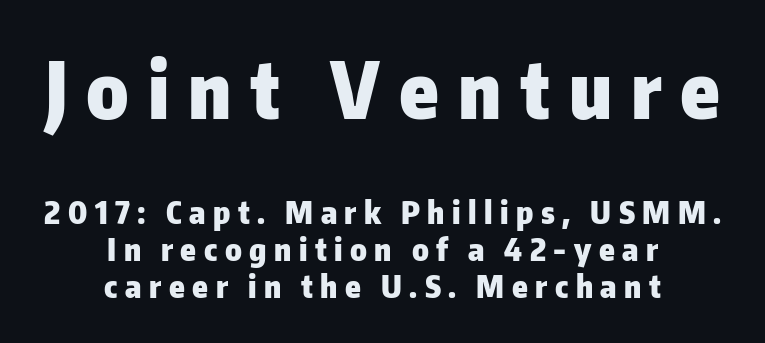
Letters rest on an invisible, unmarked baseline. The rendering shrinks the type as you move from the upper chunk to the lower. The lines in this sample share a center point and differ in where they start and stop. Loose tracking; the words dissolve into strings of separated letters.
